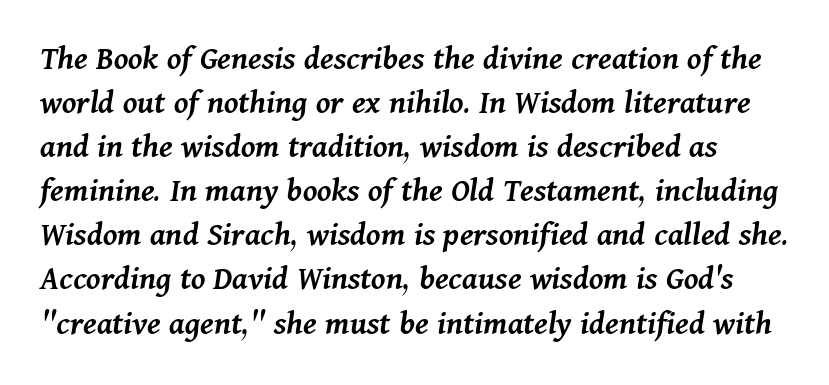
Q: Is the text bold? A: Semi-bold.
Q: Is the text italic (slanted)? A: Yes, it leans right by about 11 degrees.
Q: Is the text underlined? A: No.
Q: Is the spacing between letters normal or unusually wide? A: Normal.
Q: Is the spacing between lines tight, normal or loose? A: Normal.
Q: Width (condensed, normal, or wide)? A: Normal.
Q: Stroke contrast? A: Medium.
Q: x-height? A: Medium.
Q: Monospaced? A: No.
